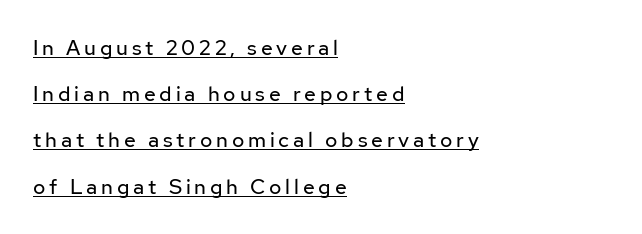
The image shows 21 px text type, upright; set left-aligned, loose line spacing (2.2x), underlined.
